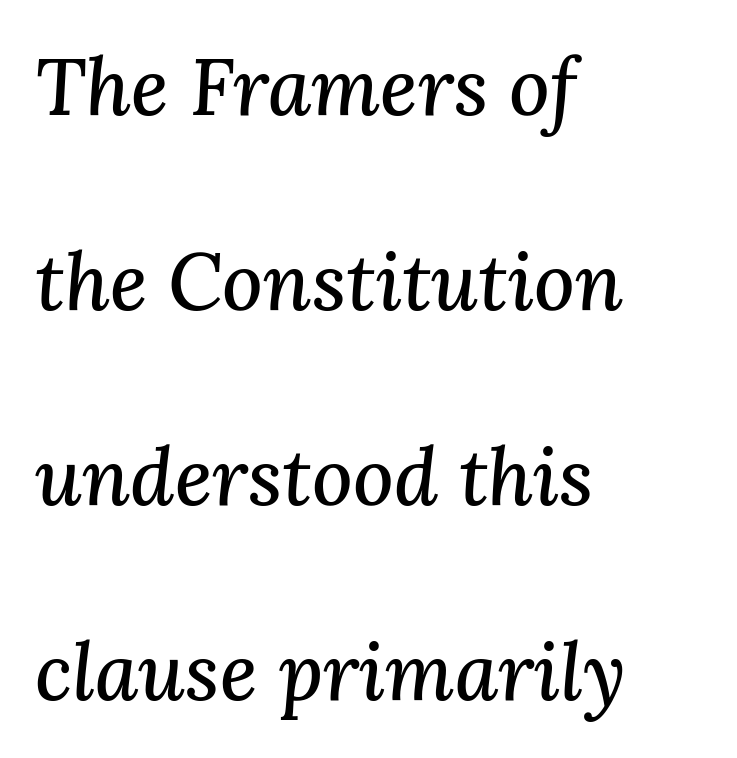
Q: Is the text italic (slanted)? A: Yes, it leans right by about 3 degrees.
Q: Is the typeface a serif or a sans-serif typeface? A: Serif.
Q: Is the text underlined? A: No.
Q: How is the paragraph aligned? A: Left-aligned.
Q: Is the spacing between letters normal or unusually wide? A: Normal.
Q: Is the spacing between lines tight, normal or loose? A: Loose.
Q: Width (condensed, normal, or wide)? A: Normal.
Q: Stroke contrast? A: Medium.
Q: x-height? A: Medium.
Q: Monospaced? A: No.
